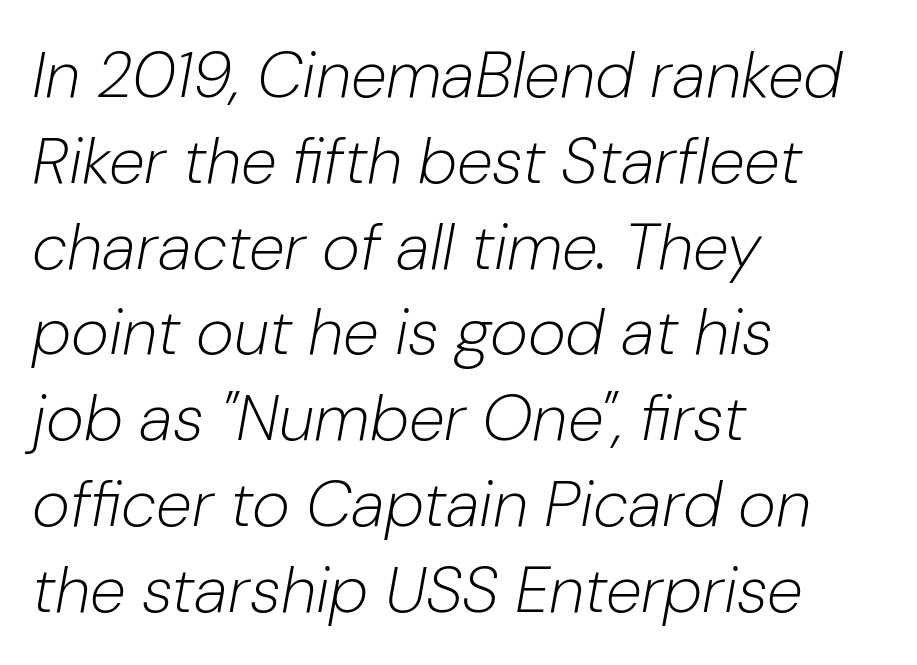
The image shows 65 px light type, italic (leaning right); set left-aligned, normal line spacing (1.32x), normal letter spacing, not underlined; low stroke contrast and a medium x-height.
